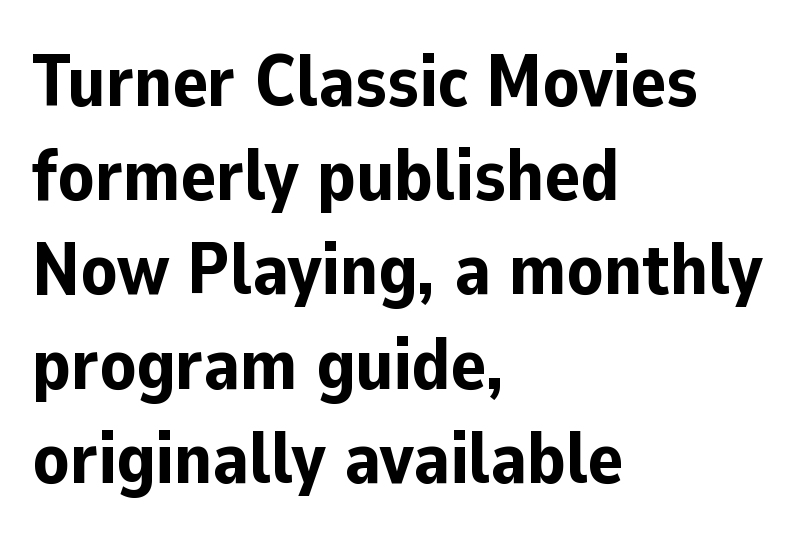
One glance says typical: line gaps are just what's usual. The axis of the letterforms is exactly vertical. Character widths vary here, with narrow letters taking less room than wide ones. The letters sit at their default tracking, neither squeezed nor spread. Does the copy run flush right? No — it runs flush left. Plain, unruled lines of type.
